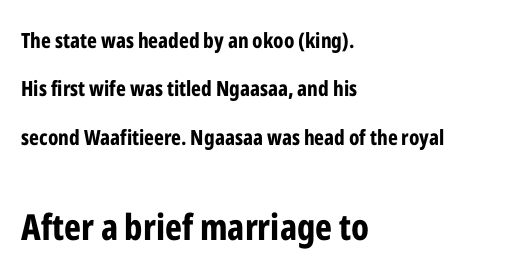
The image shows 36 px bold, condensed sans-serif type, upright; set left-aligned, loose line spacing (2.3x), normal letter spacing, not underlined; the second (bottom) block is 1.71x larger; low stroke contrast and a medium x-height.
